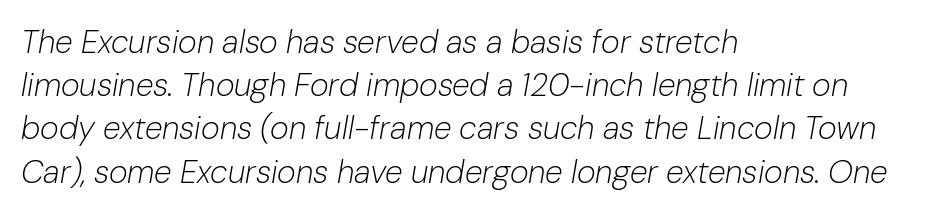
The image shows 32 px light type, italic (leaning right); set left-aligned, normal line spacing (1.35x), normal letter spacing, not underlined; low stroke contrast and a medium x-height.
